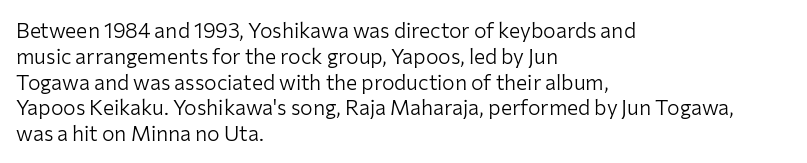
The image shows 21 px text type, upright; set left-aligned, line spacing 1.23x, normal letter spacing, not underlined.
